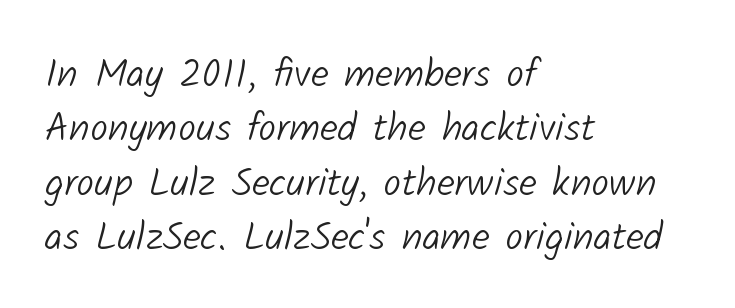
Bare-footed words on every line. The face used here is rendered with its standard letterfit. The rag falls on the right side of this text block. Summary of weight: not heavy and not bold. A typesetter would label this face a sans.
